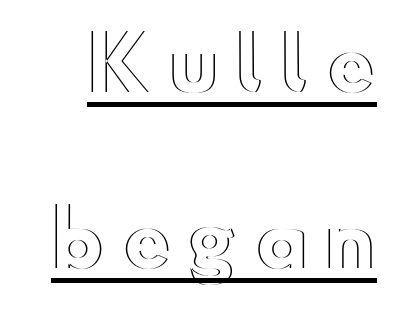
{"italic": "no", "width": "wide", "x_height": "small", "monospaced": "no", "underline": "yes", "line_spacing": "loose", "line_spacing_ratio": 2.38, "letter_spacing": "wide", "letter_spacing_em": 0.21, "glyph_px": 74}
